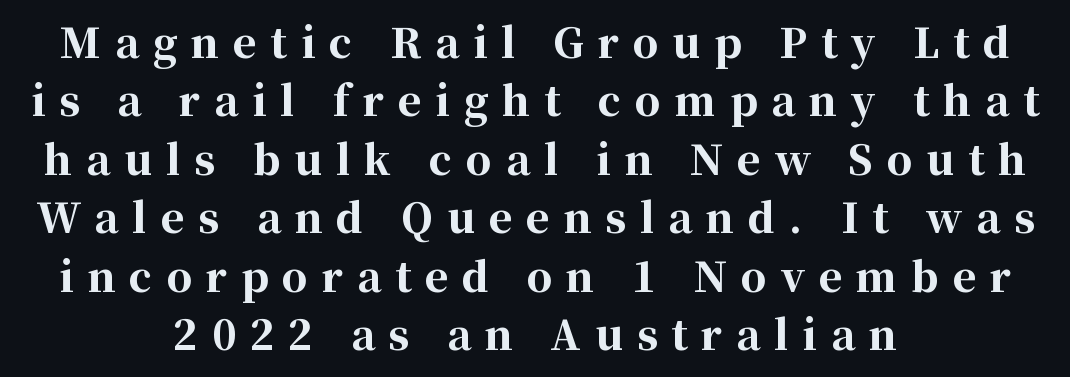
The image shows 40 px bold serif type, upright; set centered, normal line spacing (1.46x), unusually wide letter spacing (+0.35 em), not underlined; high stroke contrast and a medium x-height.
